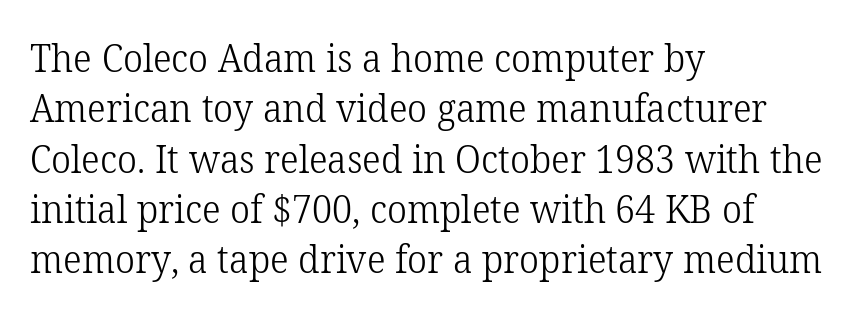
Q: Is the text bold? A: No.
Q: Is the text italic (slanted)? A: No, it is upright.
Q: Is the typeface a serif or a sans-serif typeface? A: Serif.
Q: Is the text underlined? A: No.
Q: How is the paragraph aligned? A: Left-aligned.
Q: Is the spacing between letters normal or unusually wide? A: Normal.
Q: Is the spacing between lines tight, normal or loose? A: Normal.
Q: Width (condensed, normal, or wide)? A: Normal.
Q: Stroke contrast? A: Low.
Q: x-height? A: Medium.
Q: Monospaced? A: No.
